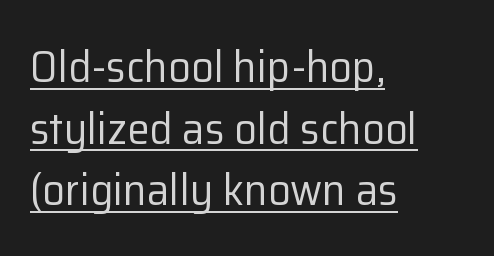
Q: Is the text bold? A: No.
Q: Is the text italic (slanted)? A: No, it is upright.
Q: Is the typeface a serif or a sans-serif typeface? A: Sans-serif.
Q: Is the text underlined? A: Yes.
Q: How is the paragraph aligned? A: Left-aligned.
Q: Is the spacing between letters normal or unusually wide? A: Normal.
Q: Is the spacing between lines tight, normal or loose? A: Normal.
Q: Width (condensed, normal, or wide)? A: Normal.
Q: Stroke contrast? A: Low.
Q: x-height? A: Medium.
Q: Monospaced? A: No.
